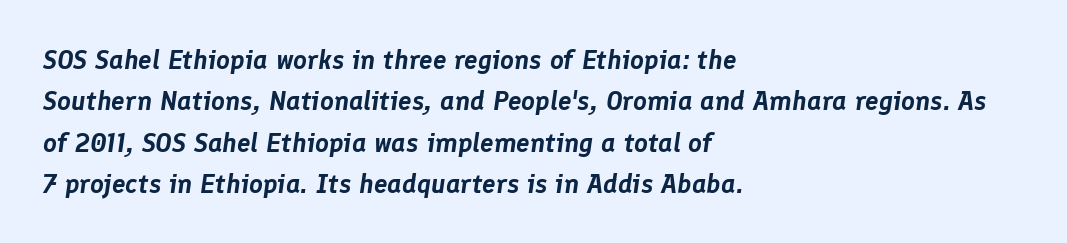
{"italic": "yes", "lean": "right", "slant_degrees": 8, "underline": "no", "align": "left", "line_spacing": "normal", "line_spacing_ratio": 1.53, "letter_spacing": "normal", "letter_spacing_em": 0.0, "glyph_px": 27}
